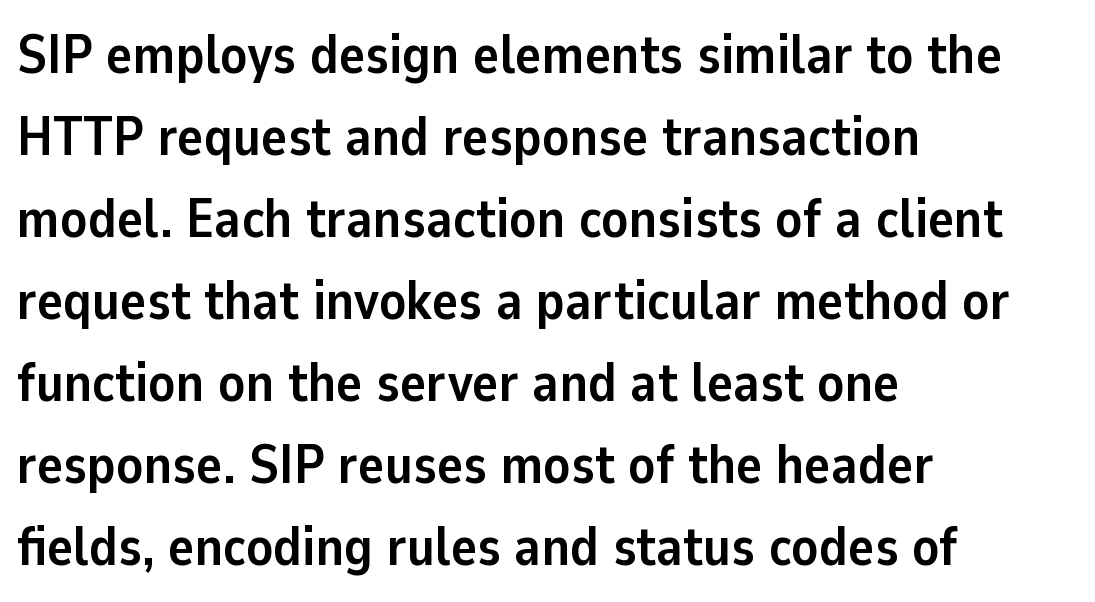
The image shows 55 px semibold sans-serif type, upright; set left-aligned, normal line spacing (1.49x), normal letter spacing, not underlined; low stroke contrast and a medium x-height.
